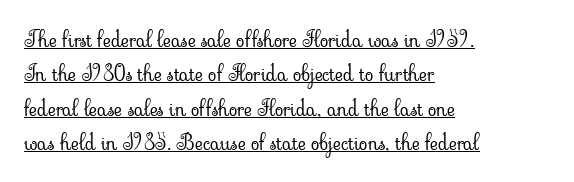
Characters remain perfectly vertical along every line. Does the copy run flush right? No — it runs flush left. These characters rest on top of a visible drawn line. Baseline-to-baseline distance is the conventional proportion of letter height. Standard letterfit; no display-style spreading of the glyphs.
